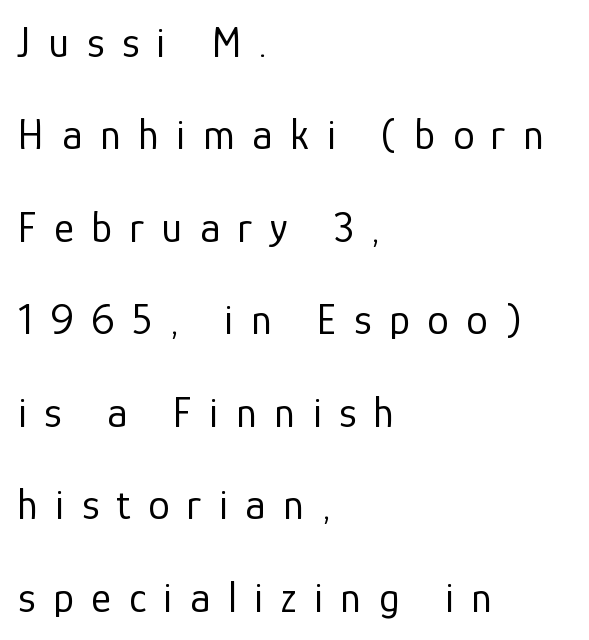
The typesetter chose a ragged-right arrangement here. Each letter's strokes conclude bluntly, with no projecting serifs. There is plenty of visible air inserted between adjacent glyphs. No chunkiness to these letters — they're not bold.
